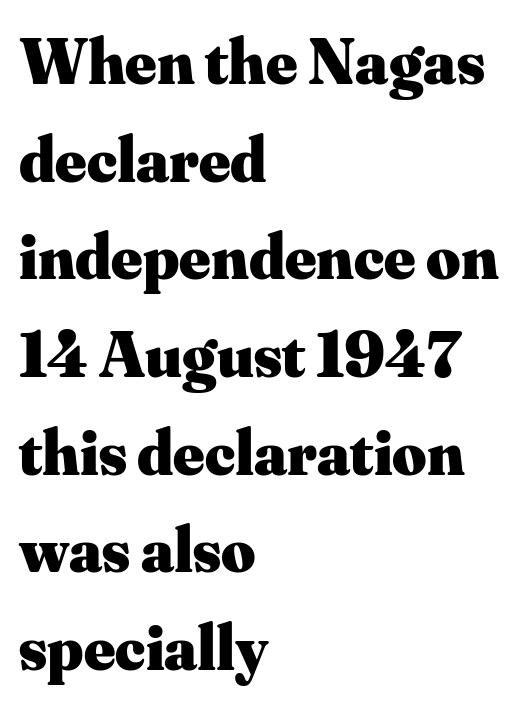
{"serif": "yes", "italic": "no", "bold": "yes", "weight": "heavy", "width": "normal", "stroke_contrast": "medium", "x_height": "small", "monospaced": "no", "underline": "no", "align": "left", "line_spacing": "normal", "line_spacing_ratio": 1.48, "letter_spacing": "normal", "letter_spacing_em": 0.0, "glyph_px": 66}
